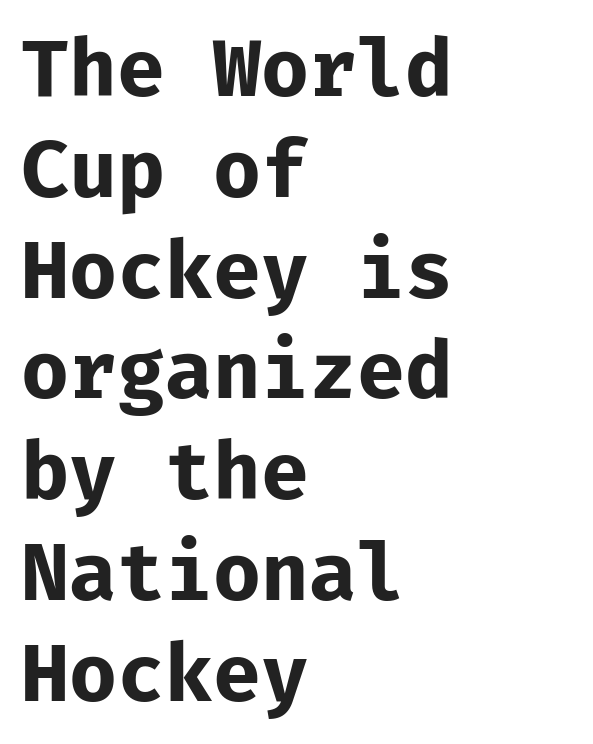
The image shows 80 px bold sans-serif type, upright, monospaced; set left-aligned, normal line spacing (1.26x), normal letter spacing, not underlined; low stroke contrast and a medium x-height.
